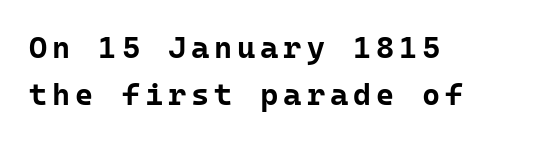
{"serif": "no", "italic": "no", "bold": "yes", "weight": "bold", "width": "normal", "stroke_contrast": "low", "x_height": "medium", "monospaced": "yes", "underline": "no", "align": "left", "line_spacing": "normal", "line_spacing_ratio": 1.52, "glyph_px": 31}
